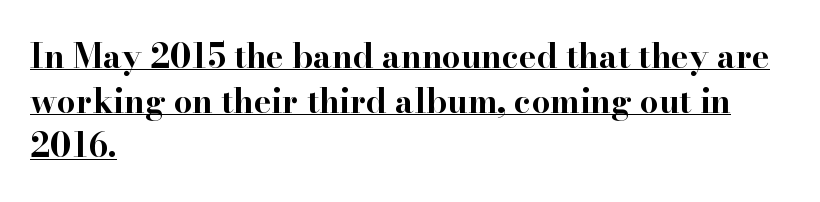
The compositor pushed each line to the left boundary. A full-strength bold gives these letters their thick strokes. The letters stand straight up with perfectly vertical stems. Descenders here cross a horizontal rule under the line. Each new line begins a customary step beneath the previous one.
